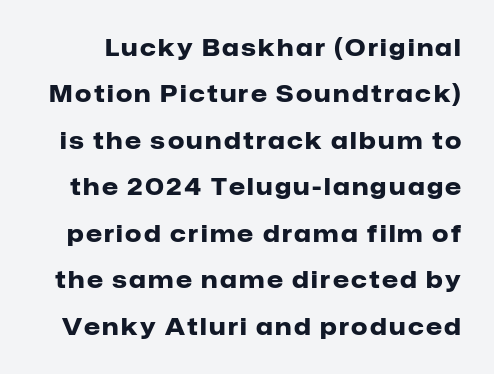
The image shows 23 px bold type, upright; set loose line spacing (2.02x), not underlined.
